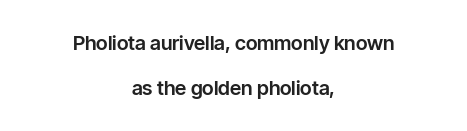
Q: Is the text italic (slanted)? A: No, it is upright.
Q: Is the text underlined? A: No.
Q: How is the paragraph aligned? A: Centered.
Q: Is the spacing between letters normal or unusually wide? A: Normal.
Q: Is the spacing between lines tight, normal or loose? A: Loose.
